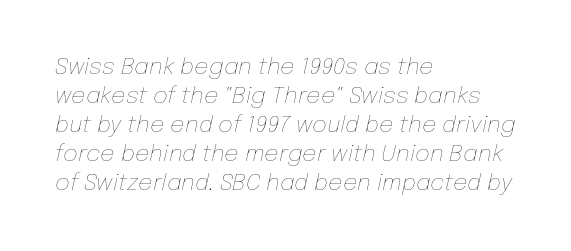
Standard letterfit; no display-style spreading of the glyphs. There's an unmistakable incline to the writing here. Left-aligned paragraph, ragged on the right. This is not heavy type; no bold has been used. Interline gaps are of average width in this sample. The foot of each line stays bare and open.
